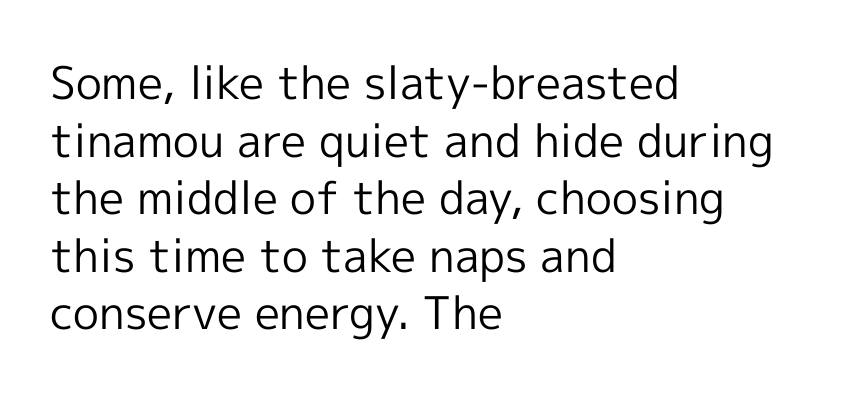
{"serif": "no", "italic": "no", "bold": "no", "weight": "regular", "width": "normal", "x_height": "medium", "monospaced": "no", "underline": "no", "align": "left", "line_spacing": "normal", "line_spacing_ratio": 1.28, "letter_spacing": "normal", "letter_spacing_em": 0.0, "glyph_px": 45}
